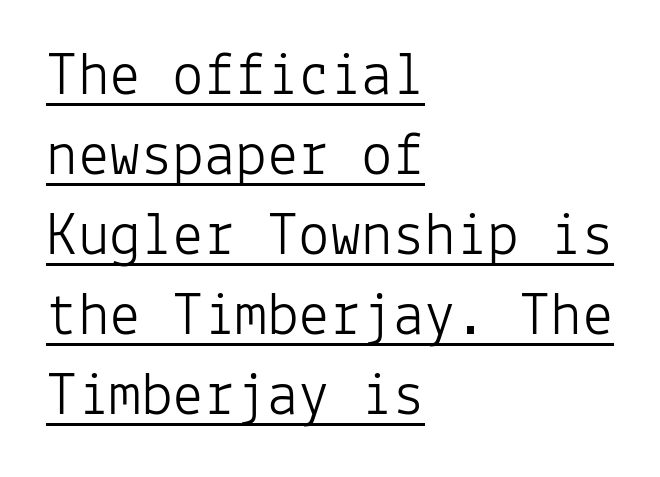
{"serif": "no", "italic": "no", "bold": "no", "weight": "light", "width": "normal", "stroke_contrast": "low", "x_height": "medium", "monospaced": "yes", "underline": "yes", "align": "left", "line_spacing": "normal", "line_spacing_ratio": 1.27, "letter_spacing": "normal", "letter_spacing_em": 0.0, "glyph_px": 63}
